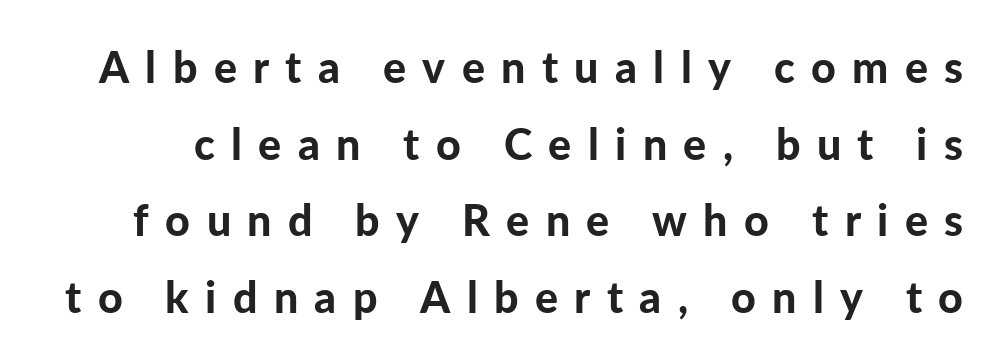
Q: Is the text bold? A: Yes.
Q: Is the text italic (slanted)? A: No, it is upright.
Q: Is the typeface a serif or a sans-serif typeface? A: Sans-serif.
Q: Is the text underlined? A: No.
Q: Is the spacing between letters normal or unusually wide? A: Unusually wide.
Q: Width (condensed, normal, or wide)? A: Normal.
Q: Stroke contrast? A: Low.
Q: x-height? A: Medium.
Q: Monospaced? A: No.
